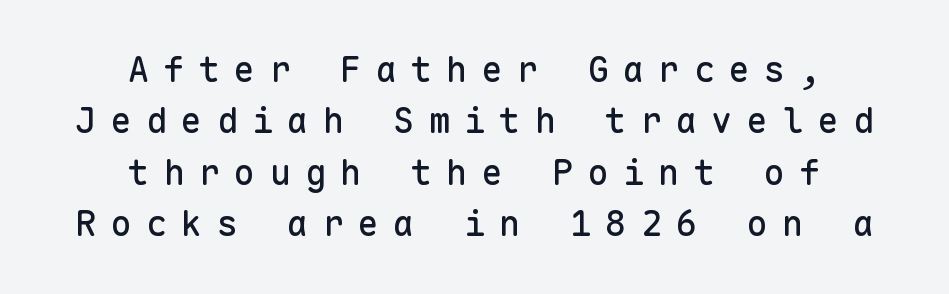
Q: Is the text italic (slanted)? A: No, it is upright.
Q: Is the typeface a serif or a sans-serif typeface? A: Sans-serif.
Q: Is the text underlined? A: No.
Q: How is the paragraph aligned? A: Centered.
Q: Is the spacing between letters normal or unusually wide? A: Unusually wide.
Q: Is the spacing between lines tight, normal or loose? A: Normal.
Q: Width (condensed, normal, or wide)? A: Normal.
Q: Stroke contrast? A: Low.
Q: x-height? A: Medium.
Q: Monospaced? A: Yes.
